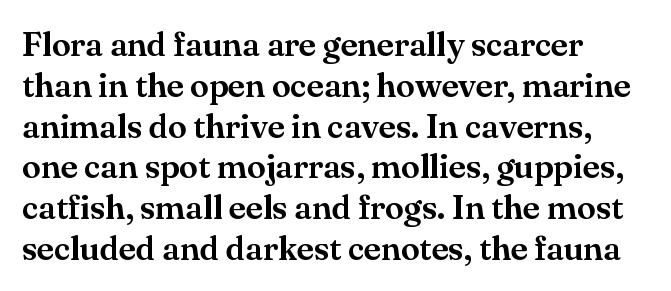
Q: Is the text italic (slanted)? A: No, it is upright.
Q: Is the typeface a serif or a sans-serif typeface? A: Serif.
Q: Is the text underlined? A: No.
Q: How is the paragraph aligned? A: Left-aligned.
Q: Is the spacing between letters normal or unusually wide? A: Normal.
Q: Width (condensed, normal, or wide)? A: Normal.
Q: Stroke contrast? A: Medium.
Q: x-height? A: Small.
Q: Monospaced? A: No.
